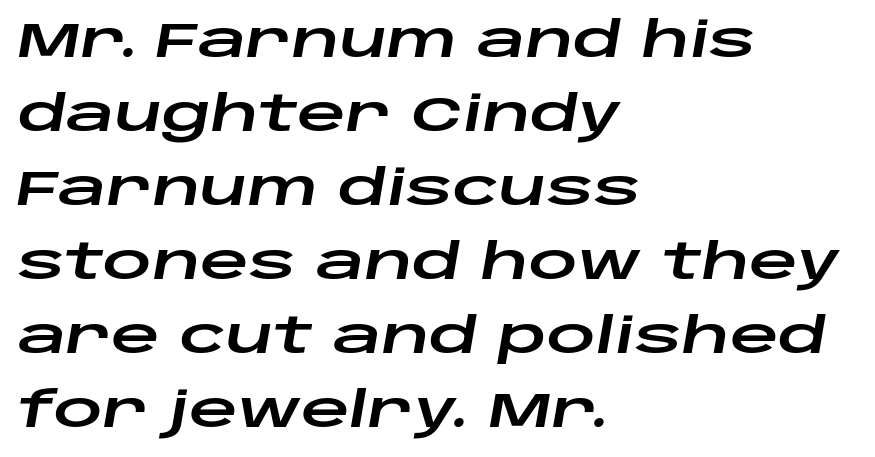
Each new line begins a customary step beneath the previous one. If you drew a ruler down the left edge, every line would touch it. You could not count columns in this text — the font is proportionally spaced. Spacing between characters is what you'd get straight out of the box.
